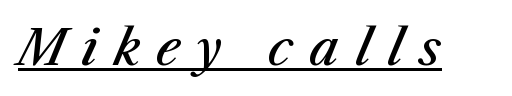
The image shows 48 px semibold type, italic (leaning right); set unusually wide letter spacing (+0.34 em), underlined; medium stroke contrast and a medium x-height.
